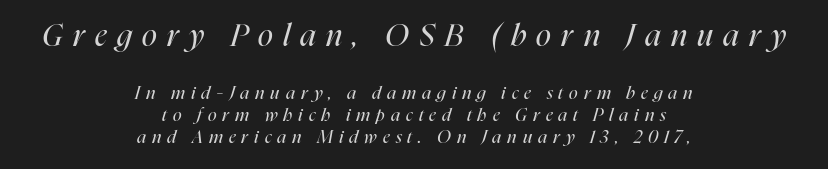
Honestly, the letter spacing is so wide it's the main thing you notice. Is this a fixed-width face? No — the glyphs have proportional, varying widths. Italic? Definitely — the glyphs are oblique. Beneath every word, the page is bare. This layout puts the oversized block above and the modest block below. Leftover space on each line is divided equally before and after the words.
